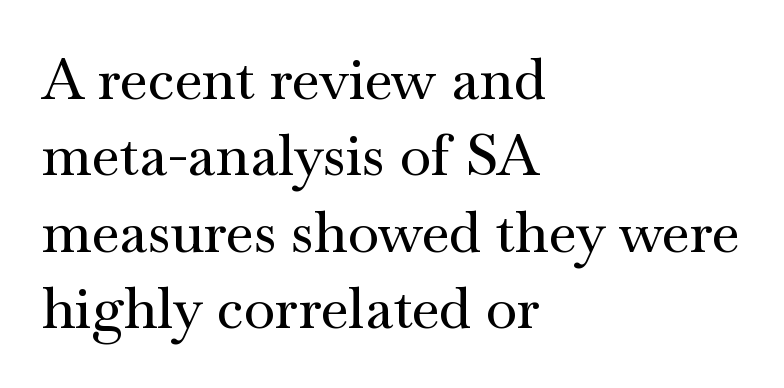
The image shows 57 px wide serif type, upright; set left-aligned, normal line spacing (1.34x), normal letter spacing, not underlined; medium stroke contrast and a small x-height.
